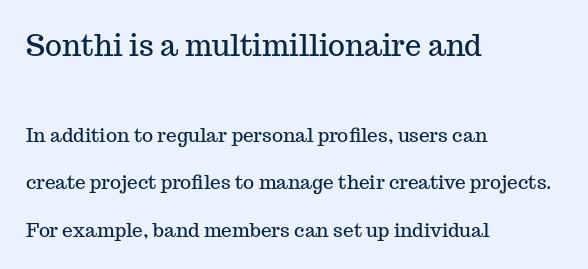
The image shows 29 px serif type, upright; set left-aligned, loose line spacing (2.5x), normal letter spacing, not underlined; the first (top) block is 1.53x larger; medium stroke contrast and a medium x-height.
